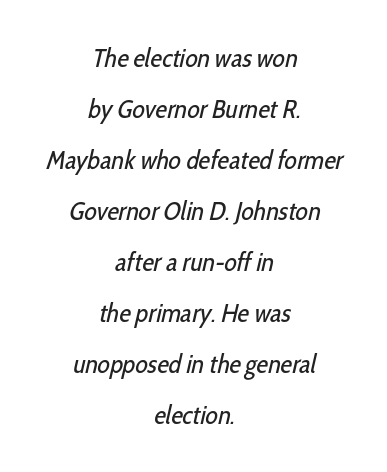
{"bold": "no", "underline": "no", "align": "center", "line_spacing": "loose", "line_spacing_ratio": 1.96, "letter_spacing": "normal", "letter_spacing_em": 0.0, "glyph_px": 26}
